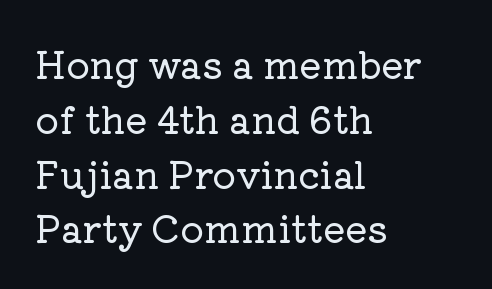
{"serif": "yes", "italic": "no", "width": "normal", "stroke_contrast": "low", "x_height": "medium", "monospaced": "no", "underline": "no", "align": "left", "line_spacing": "normal", "line_spacing_ratio": 1.48, "letter_spacing": "normal", "letter_spacing_em": 0.0, "glyph_px": 37}
